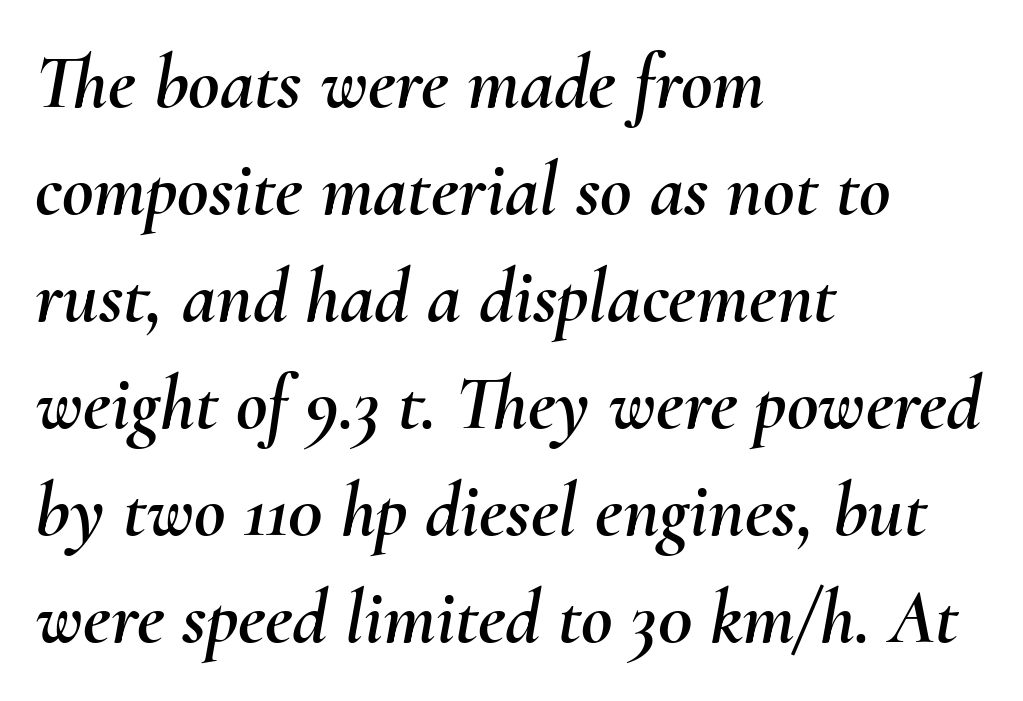
All the whitespace from short lines collects on the right. The letters advance in unequal steps, a hallmark of proportional type. If you drew a line through each stem, it would be angled. Tracking here is standard; glyphs follow each other at the usual distance. Decoration check: the copy has no underline.
